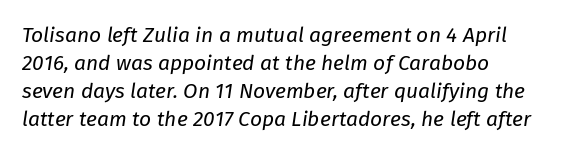
{"italic": "yes", "lean": "right", "slant_degrees": 8, "bold": "no", "underline": "no", "align": "left", "line_spacing": "normal", "line_spacing_ratio": 1.33, "letter_spacing": "normal", "letter_spacing_em": 0.0, "glyph_px": 21}
